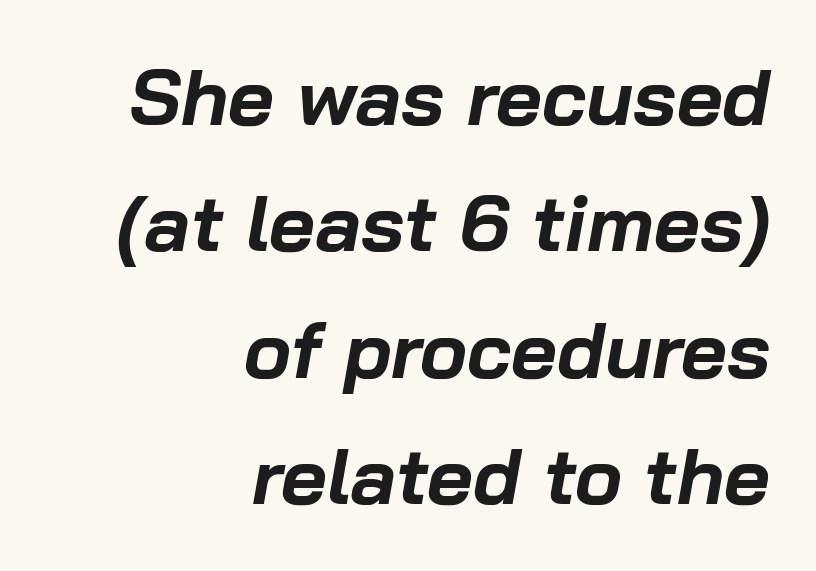
{"italic": "yes", "lean": "right", "slant_degrees": 10, "bold": "yes", "weight": "bold", "width": "normal", "stroke_contrast": "low", "x_height": "medium", "monospaced": "no", "underline": "no", "align": "right", "line_spacing": "normal", "line_spacing_ratio": 1.6, "letter_spacing": "normal", "letter_spacing_em": 0.0, "glyph_px": 79}
